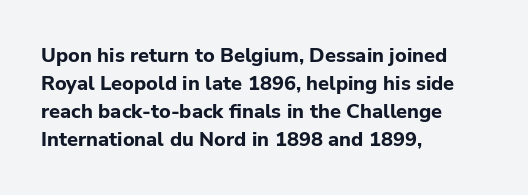
Its strokes are broad and dark, the hallmark of bold type. Plain, unruled lines of type. The paragraph shown leans on its left margin. Reading down the column, the eye jumps a familiar distance to each next line. Vertical strokes here are truly vertical.
